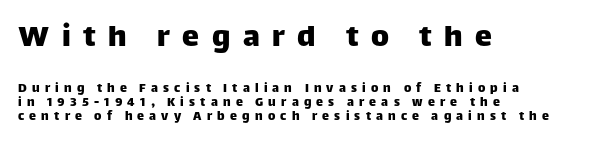
Q: Is the text italic (slanted)? A: No, it is upright.
Q: Is the typeface a serif or a sans-serif typeface? A: Sans-serif.
Q: Is the text underlined? A: No.
Q: How is the paragraph aligned? A: Left-aligned.
Q: Is the spacing between letters normal or unusually wide? A: Unusually wide.
Q: Is the spacing between lines tight, normal or loose? A: Tight.
Q: Which block of text is set in a larger size, the first (top) or the second (bottom)? A: The first (top) one.
Q: Width (condensed, normal, or wide)? A: Normal.
Q: Stroke contrast? A: Low.
Q: x-height? A: Large.
Q: Monospaced? A: No.
